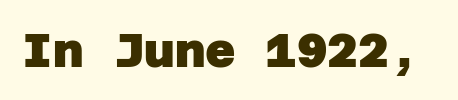
{"serif": "no", "bold": "yes", "weight": "heavy", "width": "normal", "stroke_contrast": "low", "x_height": "large", "underline": "no", "letter_spacing": "normal", "letter_spacing_em": 0.0, "glyph_px": 47}
